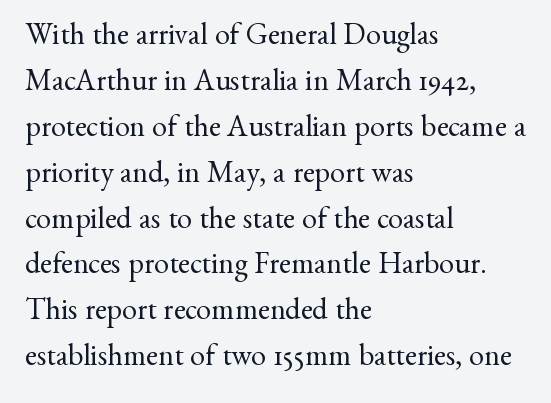
{"serif": "yes", "italic": "no", "bold": "no", "weight": "regular", "width": "normal", "stroke_contrast": "medium", "x_height": "small", "monospaced": "no", "underline": "no", "align": "left", "line_spacing": "normal", "line_spacing_ratio": 1.53, "letter_spacing": "normal", "letter_spacing_em": 0.0, "glyph_px": 30}
